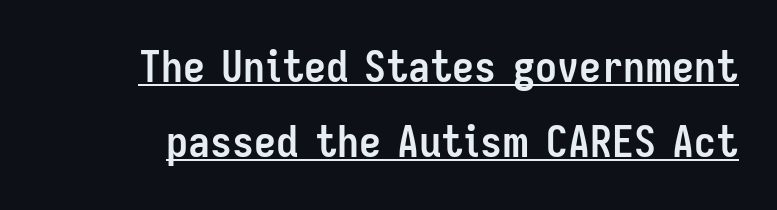
The image shows 44 px semibold, condensed sans-serif type, upright; set line spacing 1.71x, normal letter spacing, underlined; low stroke contrast and a medium x-height.
